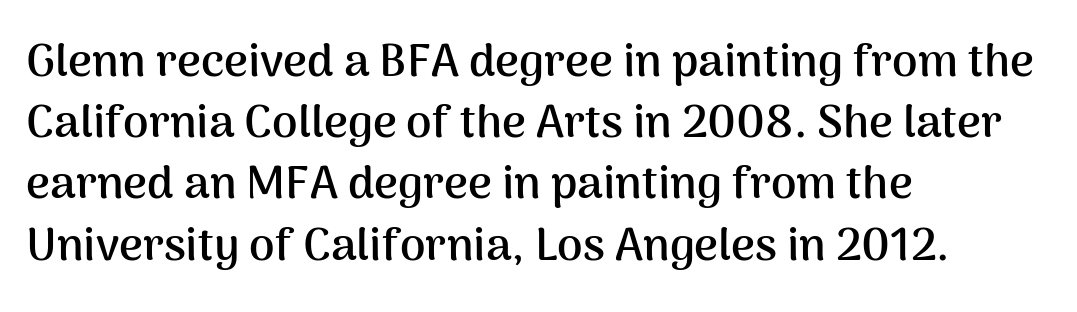
The image shows 46 px semibold sans-serif type, upright; set left-aligned, normal line spacing (1.33x), normal letter spacing, not underlined; medium stroke contrast and a medium x-height.
